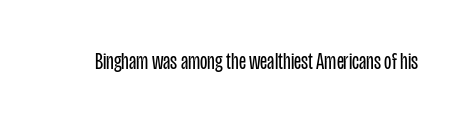
Only glyphs here, with clear space below each row. Notice how the stems are strictly vertical — no italics here. Between one letter and the next there's only the usual sliver of space. Is this a heavy cut? Hardly; it is regular or lighter.
